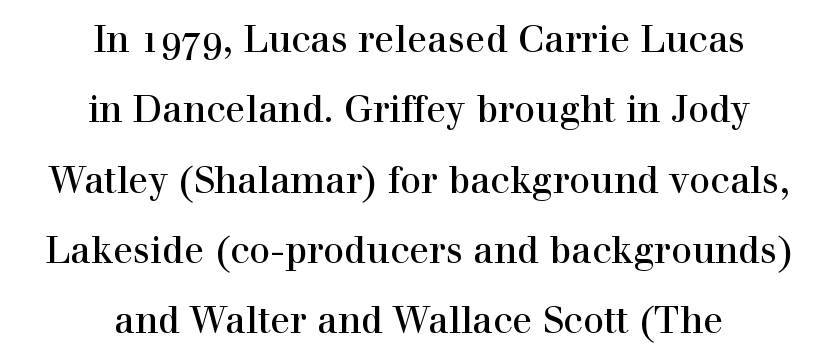
I'd call this a serif setting — the letters wear small feet. If you folded the block vertically in half, each line would mirror itself in length. Here the designer chose a conventional face with non-uniform glyph widths. Every character sits straight up, as roman type does.
